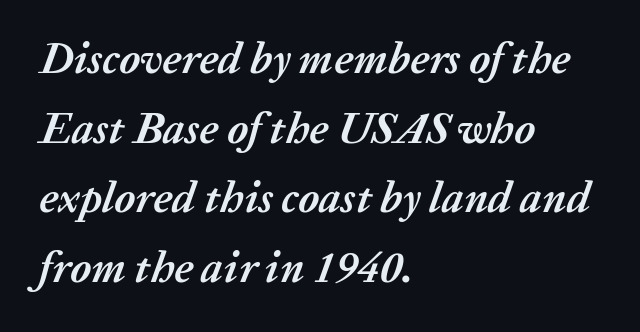
Thick stems and heavy bowls — unmistakably bold. The font's italic variant was chosen for this text. Looks like regular typesetting: each glyph gets only the width it needs. Baseline-to-baseline distance is the conventional proportion of letter height.
